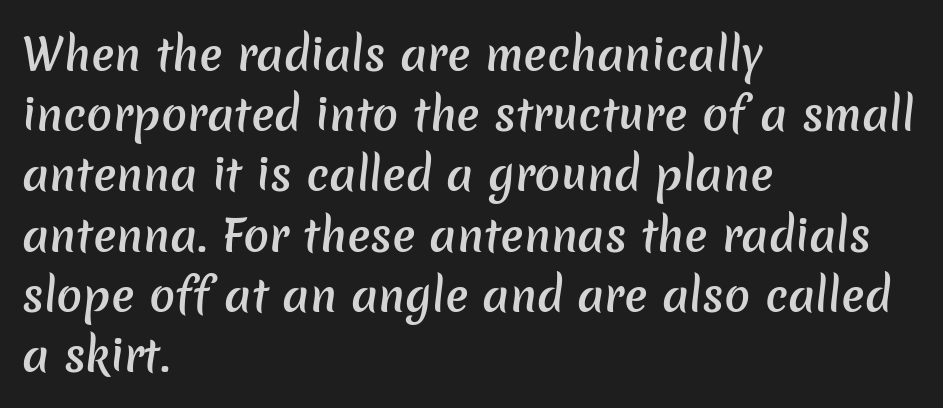
The passage shown has conventional tracking throughout. Unlike a traditional serif, this face leaves its strokes unadorned. Interline gaps are of average width in this sample. Left-aligned paragraph, ragged on the right. As a designer I'd log this as weight 600, semibold.
